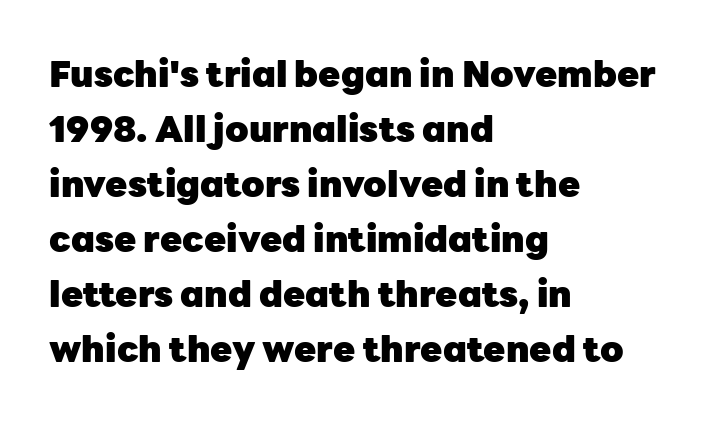
{"serif": "no", "italic": "no", "bold": "yes", "weight": "heavy", "width": "normal", "stroke_contrast": "low", "x_height": "medium", "monospaced": "no", "underline": "no", "align": "left", "line_spacing": "normal", "line_spacing_ratio": 1.53, "letter_spacing": "normal", "letter_spacing_em": 0.0, "glyph_px": 36}
